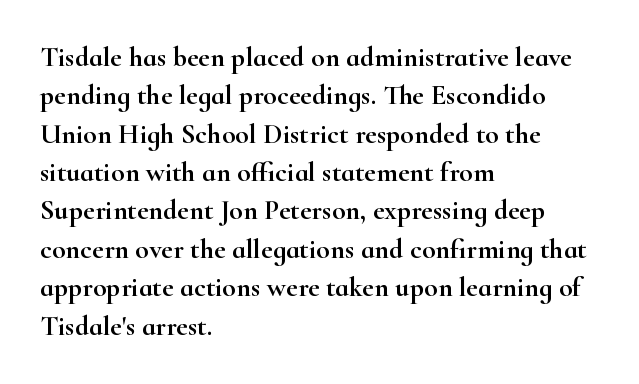
Q: Is the text italic (slanted)? A: No, it is upright.
Q: Is the typeface a serif or a sans-serif typeface? A: Serif.
Q: Is the text underlined? A: No.
Q: How is the paragraph aligned? A: Left-aligned.
Q: Is the spacing between letters normal or unusually wide? A: Normal.
Q: Is the spacing between lines tight, normal or loose? A: Normal.
Q: Width (condensed, normal, or wide)? A: Wide.
Q: Stroke contrast? A: High.
Q: x-height? A: Small.
Q: Monospaced? A: No.
